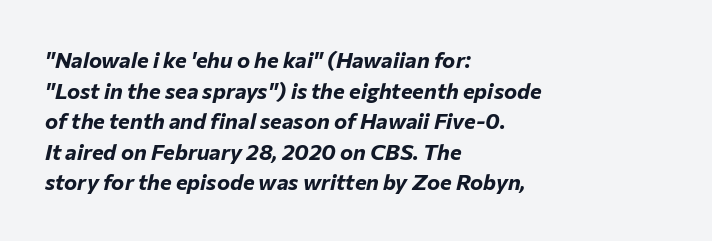
The image shows 22 px bold type, italic (leaning right); set left-aligned, normal line spacing (1.39x), normal letter spacing, not underlined.
